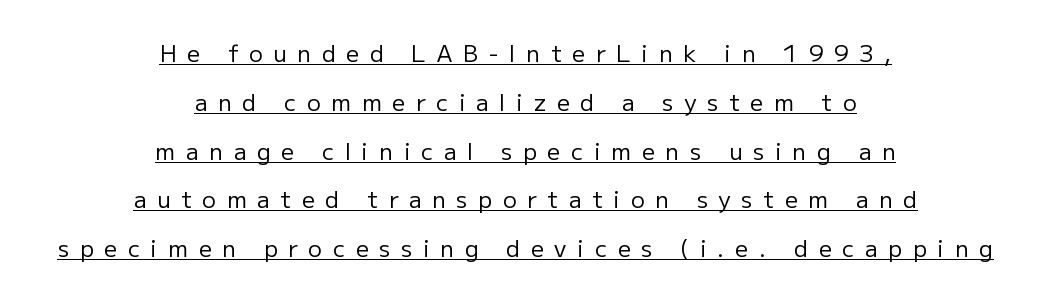
Q: Is the text bold? A: No.
Q: Is the text italic (slanted)? A: No, it is upright.
Q: Is the text underlined? A: Yes.
Q: How is the paragraph aligned? A: Centered.
Q: Is the spacing between letters normal or unusually wide? A: Unusually wide.
Q: Is the spacing between lines tight, normal or loose? A: Loose.
